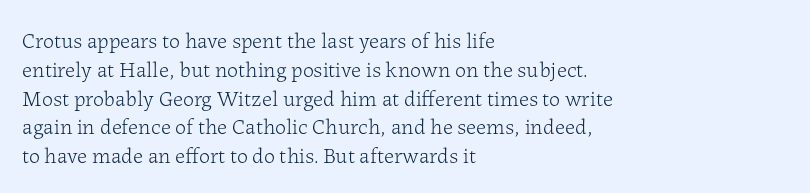
{"italic": "no", "bold": "no", "underline": "no", "align": "left", "line_spacing": "normal", "line_spacing_ratio": 1.31, "letter_spacing": "normal", "letter_spacing_em": 0.0, "glyph_px": 22}
